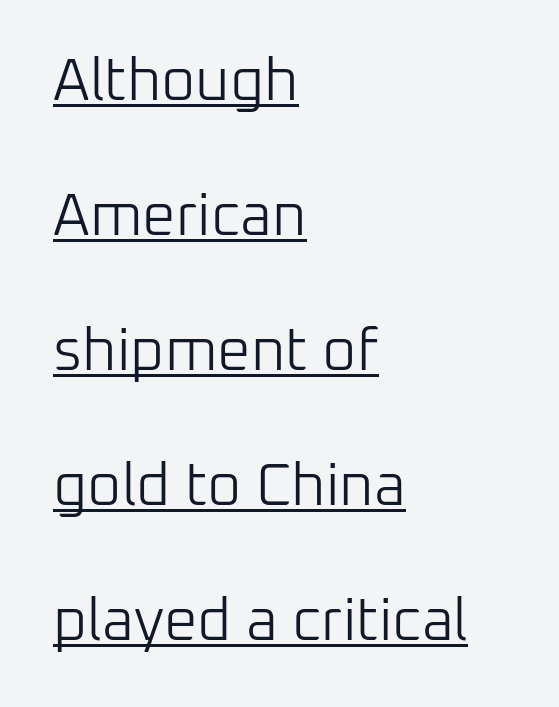
Honestly, the rows look like they've been pulled way apart. Check where the strokes stop: nothing finishes them off — pure sans. The weight would be labelled regular, book, light, or lighter still. Glyph-to-glyph distance matches everyday printed text. The lines are quadded left. Does a line run under the words? Yes, clearly.
